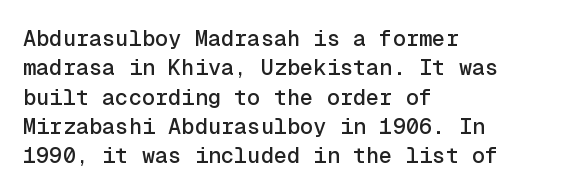
The image shows 22 px text type, upright; set left-aligned, normal line spacing (1.33x), normal letter spacing, not underlined.
